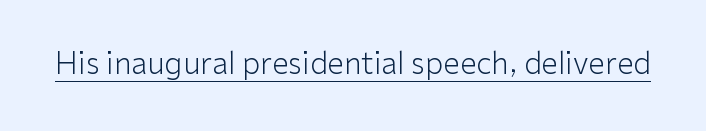
The image shows 30 px light sans-serif type, upright; set normal letter spacing, underlined; low stroke contrast and a medium x-height.
